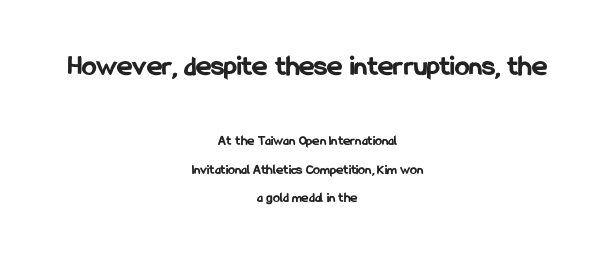
The image shows 29 px bold, condensed sans-serif type, upright; set centered, loose line spacing (2.04x), normal letter spacing, not underlined; the first (top) block is 2.07x larger; low stroke contrast and a medium x-height.
